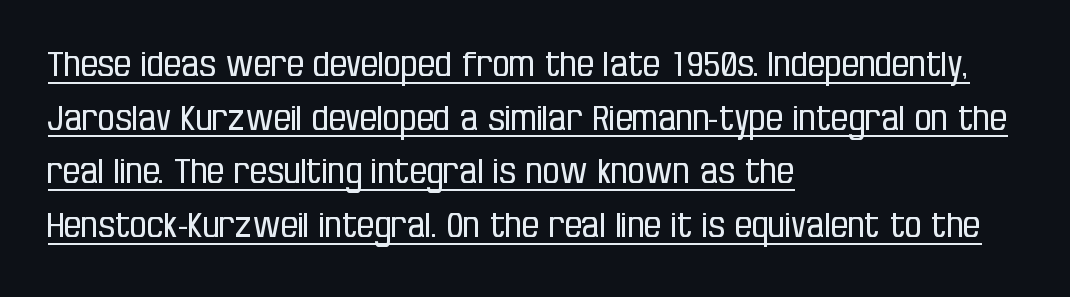
The letters stand upright; this is a roman face. Unbolded letterforms with no extra heft. Every word sits above its own underline. This rendering leaves character spacing at its baseline value.
